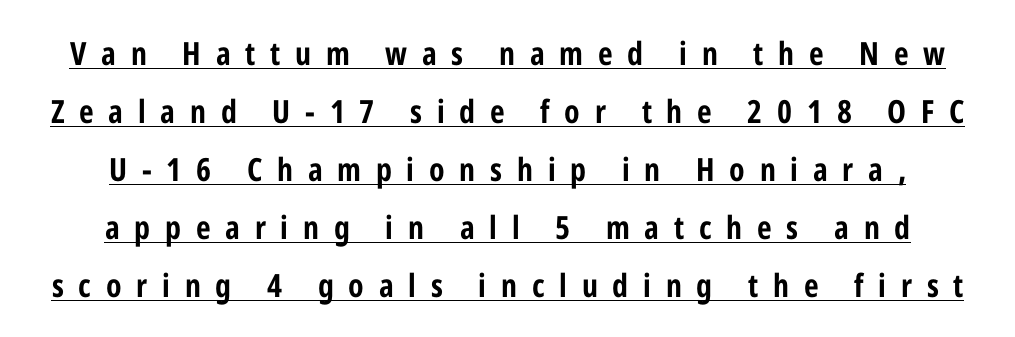
The image shows 32 px bold, condensed sans-serif type, upright; set centered, line spacing 1.81x, unusually wide letter spacing (+0.46 em), underlined; low stroke contrast and a medium x-height.
